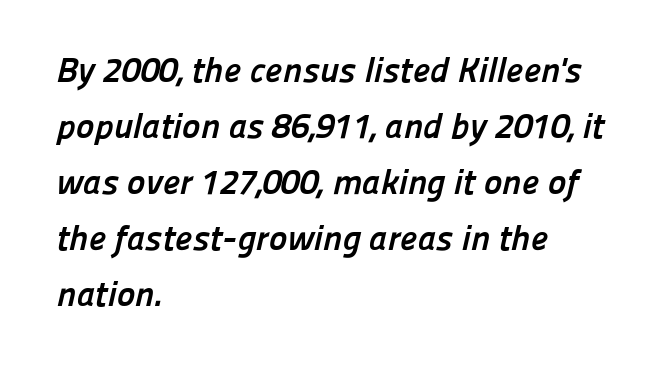
{"serif": "no", "bold": "yes", "weight": "semibold", "width": "normal", "stroke_contrast": "low", "x_height": "medium", "monospaced": "no", "underline": "no", "align": "left", "line_spacing": "normal", "line_spacing_ratio": 1.6, "letter_spacing": "normal", "letter_spacing_em": 0.0, "glyph_px": 35}
